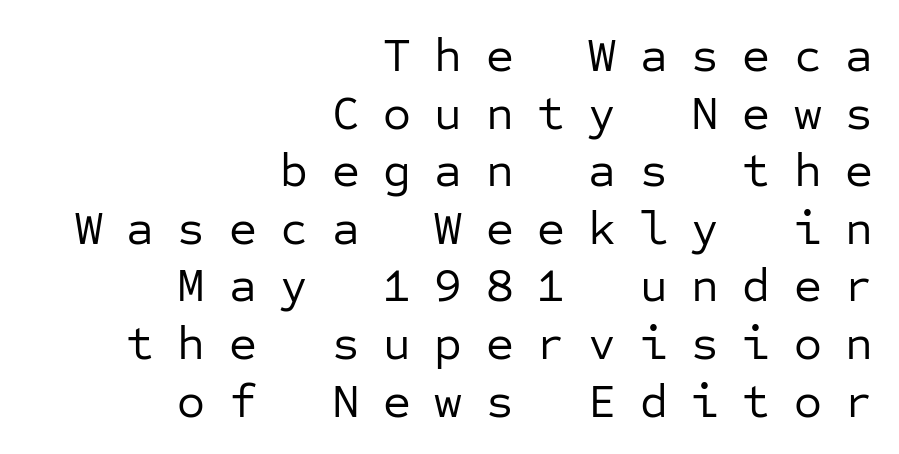
The typeface has the unassuming heft of standard copy or less. Each letter's strokes conclude bluntly, with no projecting serifs. Rendered with straight, roman letterforms. Descenders hang freely into open space.
